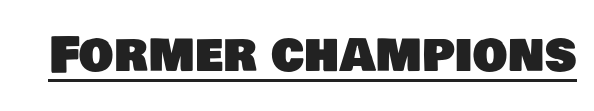
The image shows 49 px sans-serif type; set normal letter spacing, underlined; low stroke contrast and a large x-height.
